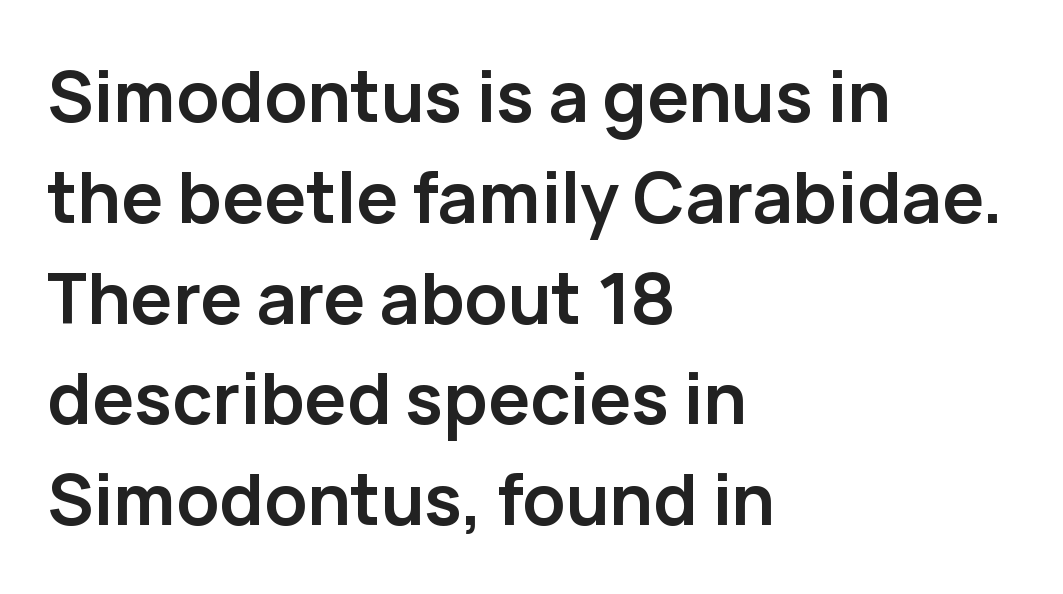
Q: Is the text bold? A: Yes.
Q: Is the text italic (slanted)? A: No, it is upright.
Q: Is the typeface a serif or a sans-serif typeface? A: Sans-serif.
Q: Is the text underlined? A: No.
Q: How is the paragraph aligned? A: Left-aligned.
Q: Is the spacing between letters normal or unusually wide? A: Normal.
Q: Is the spacing between lines tight, normal or loose? A: Normal.
Q: Width (condensed, normal, or wide)? A: Normal.
Q: Stroke contrast? A: Low.
Q: x-height? A: Medium.
Q: Monospaced? A: No.
